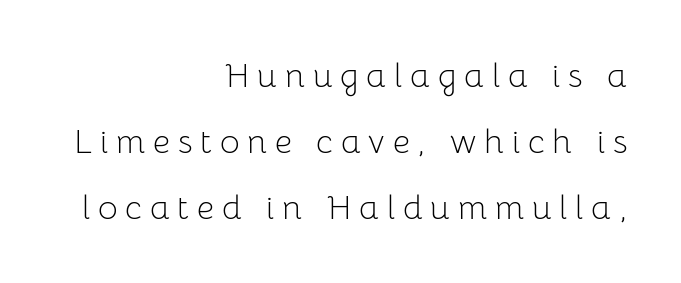
{"serif": "no", "italic": "no", "bold": "no", "weight": "light", "width": "normal", "stroke_contrast": "low", "x_height": "medium", "monospaced": "no", "underline": "no", "align": "right", "line_spacing": "loose", "line_spacing_ratio": 1.94, "letter_spacing": "wide", "letter_spacing_em": 0.23, "glyph_px": 34}
